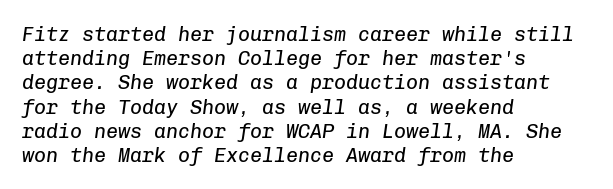
Q: Is the text bold? A: No.
Q: Is the text italic (slanted)? A: Yes, it leans right by about 8 degrees.
Q: Is the text underlined? A: No.
Q: How is the paragraph aligned? A: Left-aligned.
Q: Is the spacing between letters normal or unusually wide? A: Normal.
